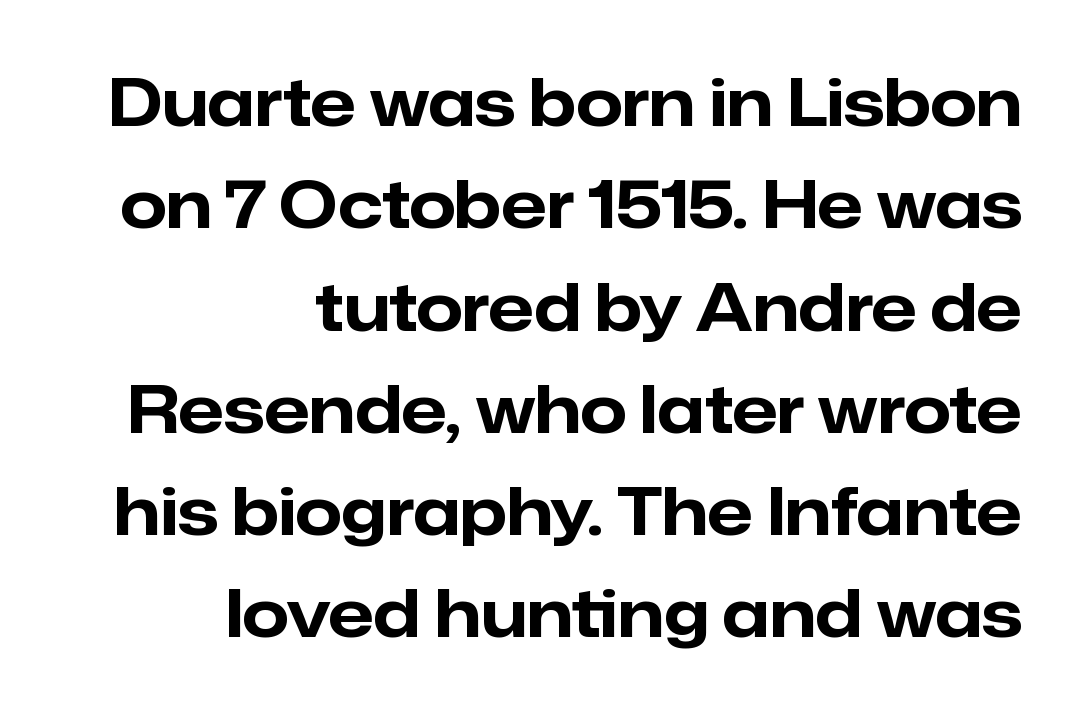
The image shows 66 px bold sans-serif type, upright; set right-aligned, normal line spacing (1.55x), normal letter spacing, not underlined; low stroke contrast and a medium x-height.
